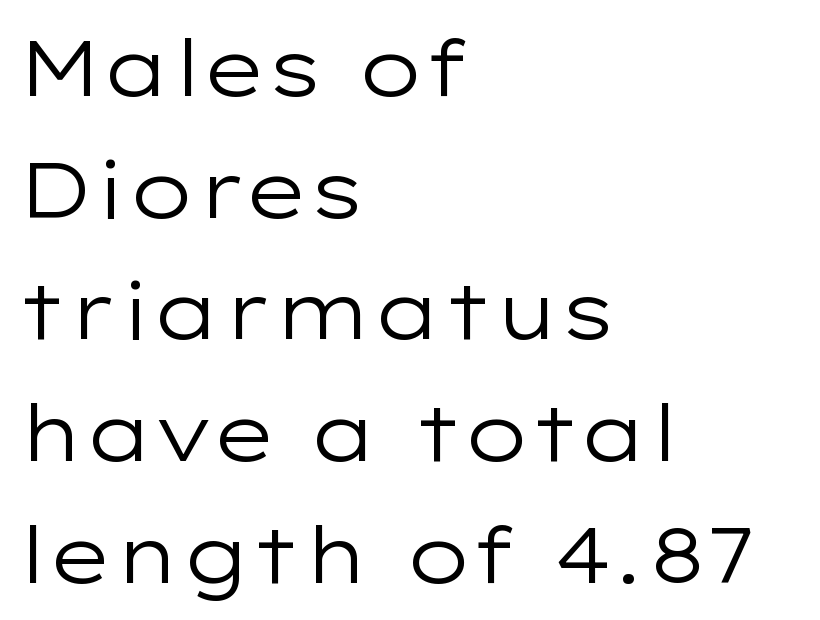
{"serif": "no", "italic": "no", "bold": "no", "weight": "regular", "width": "wide", "stroke_contrast": "low", "x_height": "medium", "monospaced": "no", "underline": "no", "align": "left", "line_spacing": "normal", "line_spacing_ratio": 1.54, "letter_spacing": "normal", "letter_spacing_em": 0.0, "glyph_px": 79}
